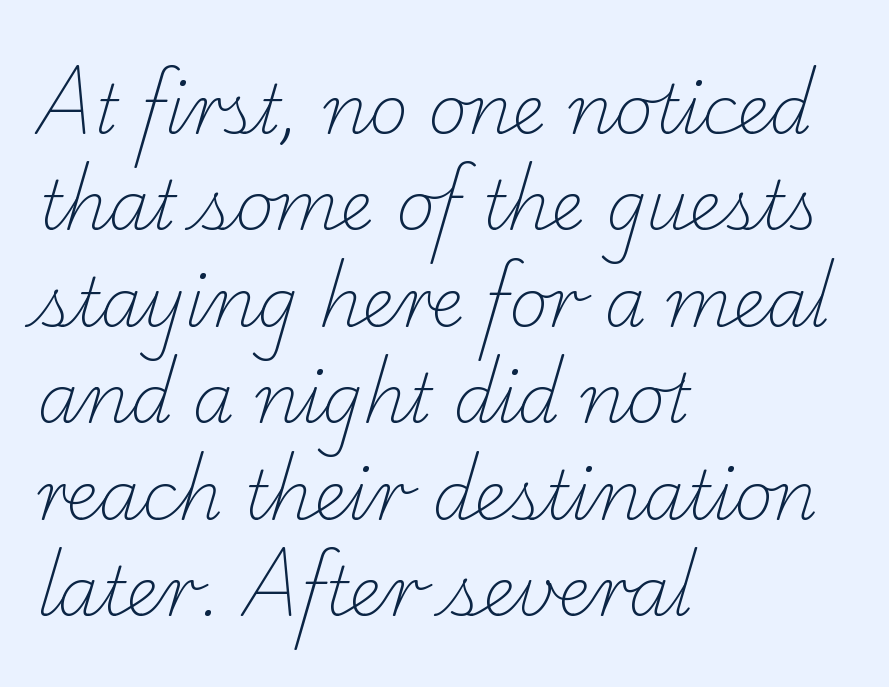
Q: Is the text bold? A: No.
Q: Is the typeface a serif or a sans-serif typeface? A: Serif.
Q: Is the text underlined? A: No.
Q: How is the paragraph aligned? A: Left-aligned.
Q: Is the spacing between letters normal or unusually wide? A: Normal.
Q: Is the spacing between lines tight, normal or loose? A: Normal.
Q: Width (condensed, normal, or wide)? A: Normal.
Q: Stroke contrast? A: Low.
Q: x-height? A: Small.
Q: Monospaced? A: No.
